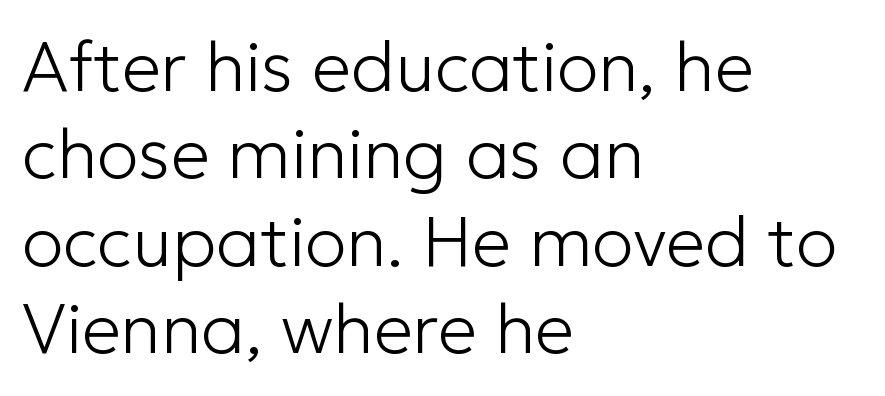
{"serif": "no", "italic": "no", "bold": "no", "weight": "light", "width": "normal", "stroke_contrast": "low", "x_height": "medium", "monospaced": "no", "underline": "no", "align": "left", "line_spacing": "normal", "line_spacing_ratio": 1.25, "letter_spacing": "normal", "letter_spacing_em": 0.0, "glyph_px": 70}
